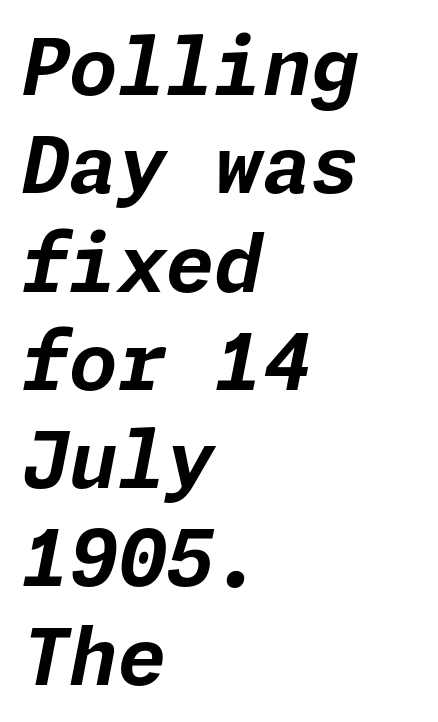
Q: Is the text bold? A: Yes.
Q: Is the text italic (slanted)? A: Yes, it leans right by about 11 degrees.
Q: Is the text underlined? A: No.
Q: How is the paragraph aligned? A: Left-aligned.
Q: Is the spacing between letters normal or unusually wide? A: Normal.
Q: Is the spacing between lines tight, normal or loose? A: Normal.
Q: Width (condensed, normal, or wide)? A: Normal.
Q: Stroke contrast? A: Low.
Q: x-height? A: Medium.
